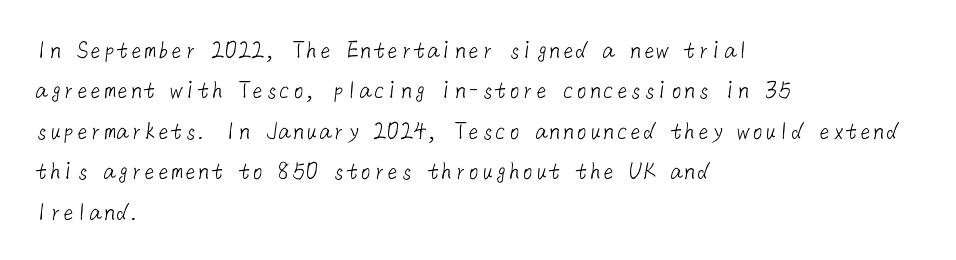
The image shows 27 px text type; set left-aligned, normal line spacing (1.5x), normal letter spacing, not underlined.
